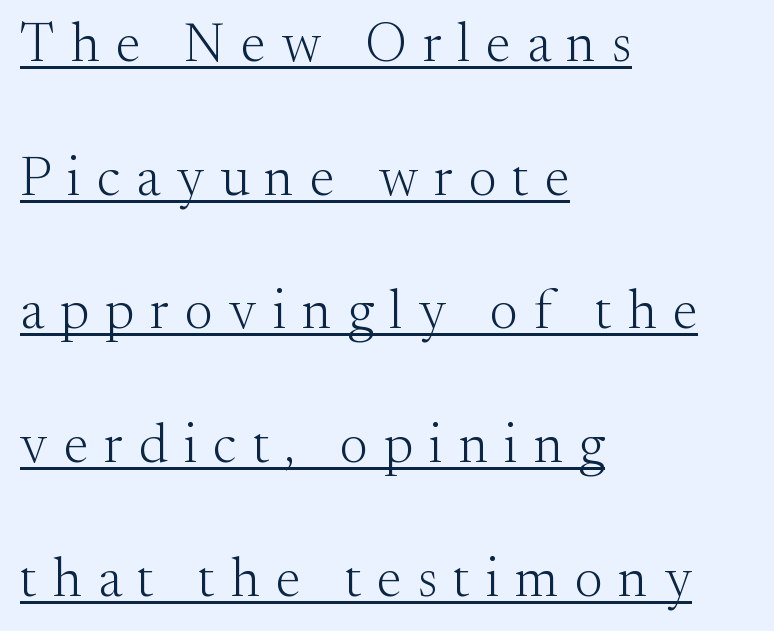
Q: Is the text bold? A: No.
Q: Is the text italic (slanted)? A: No, it is upright.
Q: Is the typeface a serif or a sans-serif typeface? A: Serif.
Q: Is the text underlined? A: Yes.
Q: How is the paragraph aligned? A: Left-aligned.
Q: Is the spacing between letters normal or unusually wide? A: Unusually wide.
Q: Is the spacing between lines tight, normal or loose? A: Loose.
Q: Width (condensed, normal, or wide)? A: Normal.
Q: Stroke contrast? A: Medium.
Q: x-height? A: Small.
Q: Monospaced? A: No.
